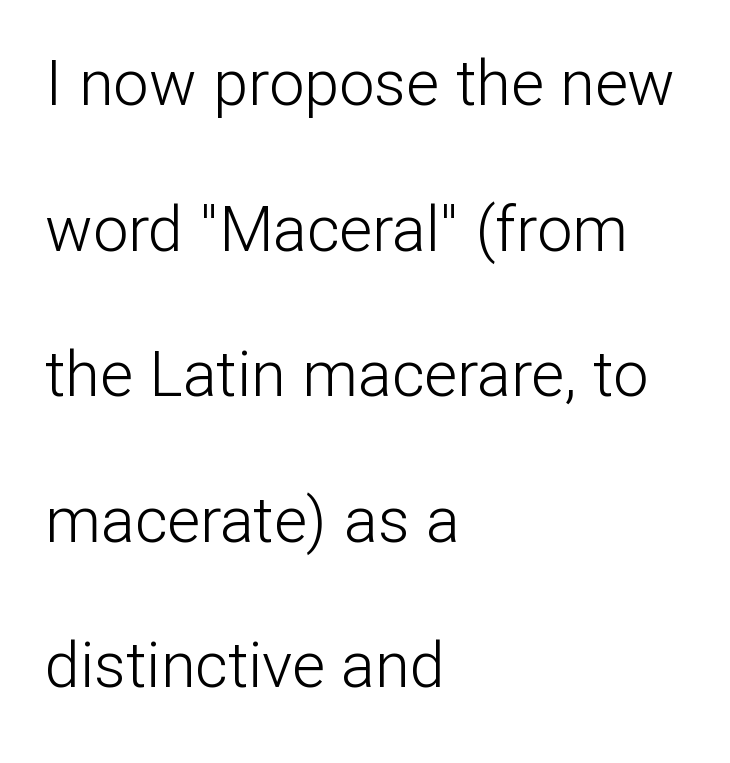
The image shows 63 px light sans-serif type, upright; set left-aligned, loose line spacing (2.31x), normal letter spacing, not underlined; low stroke contrast and a medium x-height.
